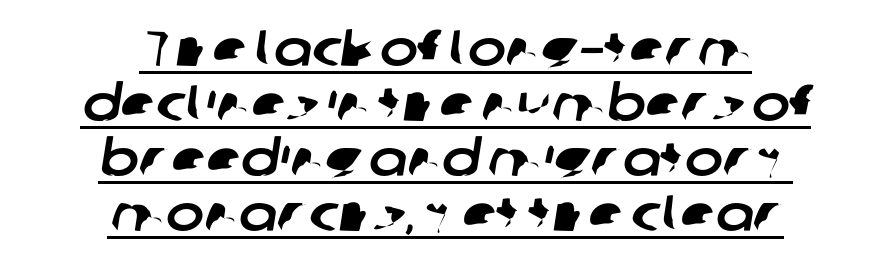
The designer dialed line spacing down below the default. A sans-serif font was chosen for this passage. What decoration does the sample have? An underline. Note the varied advance widths — an 'i' is clearly narrower than an 'm'. The horizontal fit of the characters is conventional and even.
